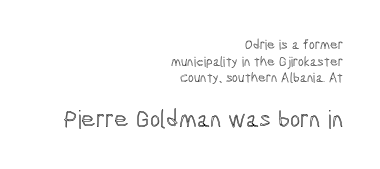
Q: Is the text italic (slanted)? A: No, it is upright.
Q: Is the text underlined? A: No.
Q: How is the paragraph aligned? A: Right-aligned.
Q: Is the spacing between letters normal or unusually wide? A: Normal.
Q: Which block of text is set in a larger size, the first (top) or the second (bottom)? A: The second (bottom) one.
